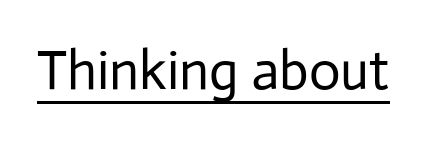
Q: Is the text bold? A: No.
Q: Is the text italic (slanted)? A: No, it is upright.
Q: Is the typeface a serif or a sans-serif typeface? A: Sans-serif.
Q: Is the text underlined? A: Yes.
Q: Is the spacing between letters normal or unusually wide? A: Normal.
Q: Width (condensed, normal, or wide)? A: Normal.
Q: Stroke contrast? A: Low.
Q: x-height? A: Medium.
Q: Monospaced? A: No.
